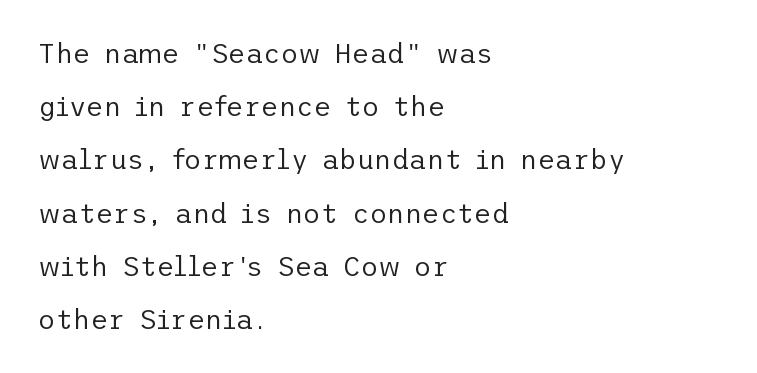
Q: Is the text bold? A: No.
Q: Is the text italic (slanted)? A: No, it is upright.
Q: Is the text underlined? A: No.
Q: How is the paragraph aligned? A: Left-aligned.
Q: Is the spacing between letters normal or unusually wide? A: Normal.
Q: Is the spacing between lines tight, normal or loose? A: Loose.
